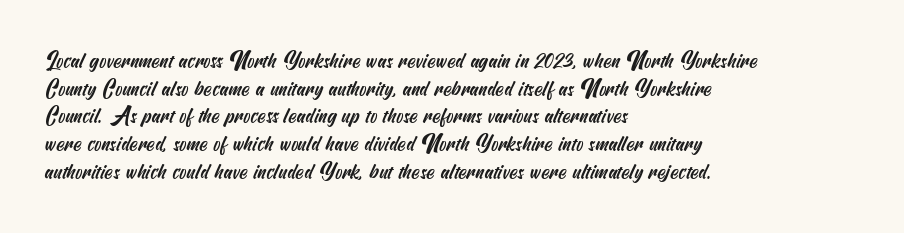
{"underline": "no", "align": "left", "line_spacing": "normal", "line_spacing_ratio": 1.32, "letter_spacing": "normal", "letter_spacing_em": 0.0, "glyph_px": 21}
